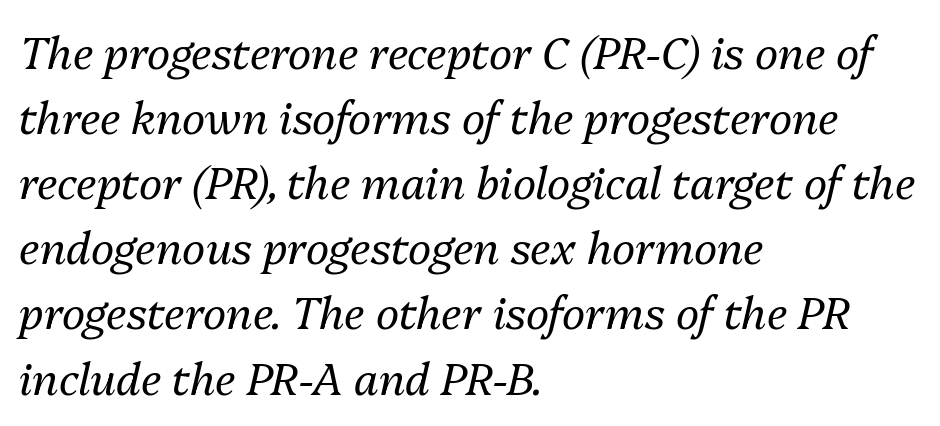
{"italic": "yes", "lean": "right", "slant_degrees": 13, "bold": "no", "weight": "regular", "width": "normal", "stroke_contrast": "medium", "x_height": "medium", "monospaced": "no", "underline": "no", "align": "left", "line_spacing": "normal", "line_spacing_ratio": 1.48, "letter_spacing": "normal", "letter_spacing_em": 0.0, "glyph_px": 44}
